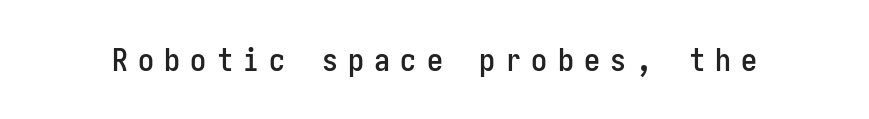
The image shows 32 px condensed sans-serif type, upright; set unusually wide letter spacing (+0.32 em), not underlined; low stroke contrast and a medium x-height.
